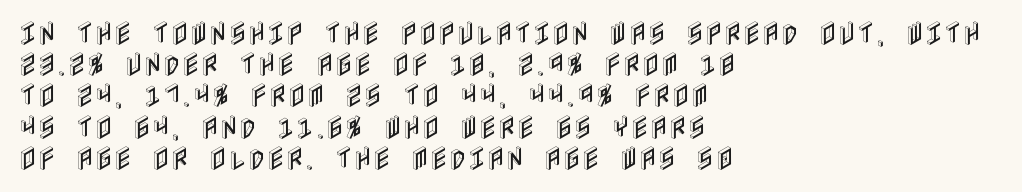
Q: Is the text italic (slanted)? A: No, it is upright.
Q: Is the text underlined? A: No.
Q: How is the paragraph aligned? A: Left-aligned.
Q: Is the spacing between letters normal or unusually wide? A: Normal.
